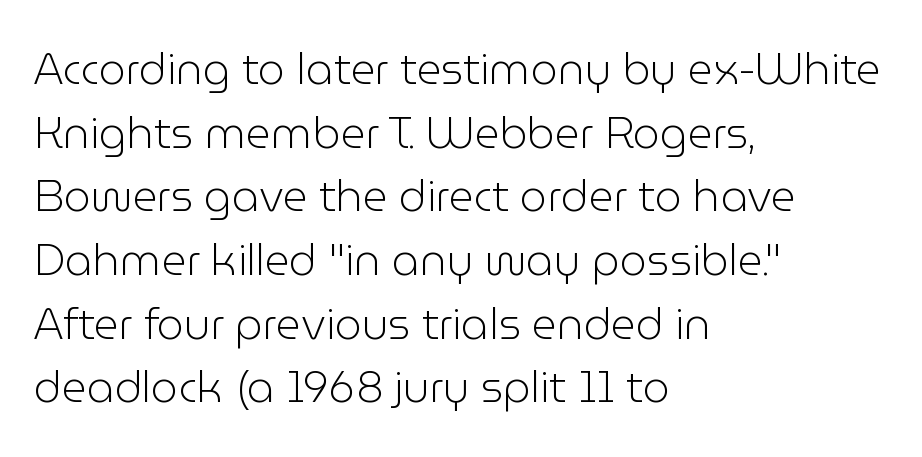
Q: Is the text bold? A: No.
Q: Is the text italic (slanted)? A: No, it is upright.
Q: Is the typeface a serif or a sans-serif typeface? A: Sans-serif.
Q: Is the text underlined? A: No.
Q: How is the paragraph aligned? A: Left-aligned.
Q: Is the spacing between letters normal or unusually wide? A: Normal.
Q: Is the spacing between lines tight, normal or loose? A: Normal.
Q: Width (condensed, normal, or wide)? A: Normal.
Q: Stroke contrast? A: Low.
Q: x-height? A: Medium.
Q: Monospaced? A: No.
